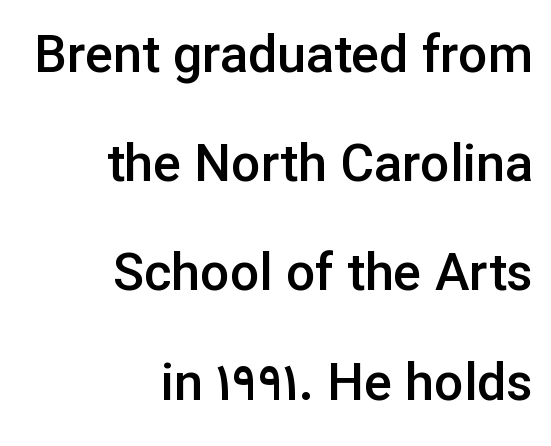
{"serif": "no", "italic": "no", "bold": "semi", "weight": "semibold", "width": "normal", "stroke_contrast": "low", "x_height": "medium", "monospaced": "no", "underline": "no", "align": "right", "line_spacing": "loose", "line_spacing_ratio": 2.1, "letter_spacing": "normal", "letter_spacing_em": 0.0, "glyph_px": 52}
